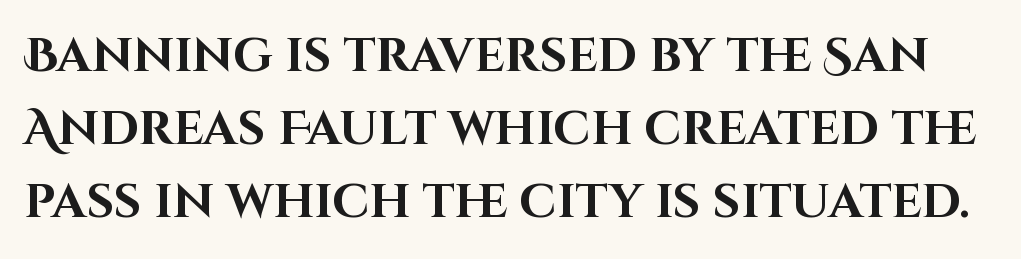
The zone under the glyphs is completely vacant. In terms of posture, this sample is upright. Strong, thick strokes mark this as bold type. The passage shown is typed in a proportional face where columns would drift. Serifs: no, the terminals of the letterforms are clean.
